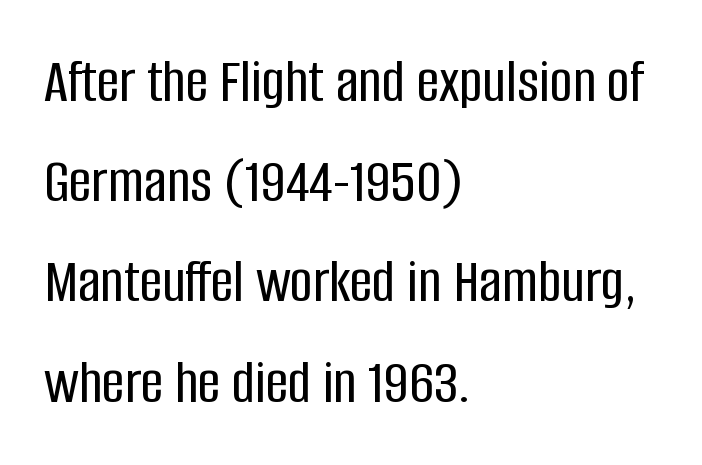
The letters stand straight up with perfectly vertical stems. The rag falls on the right side of this text block. Evenly set lines give the paragraph a standard silhouette. The words here are not underlined. Look at the bottom of the vertical strokes: they stop flat, with no serifs. Compared with typical body copy, the letter spacing here is the same.
